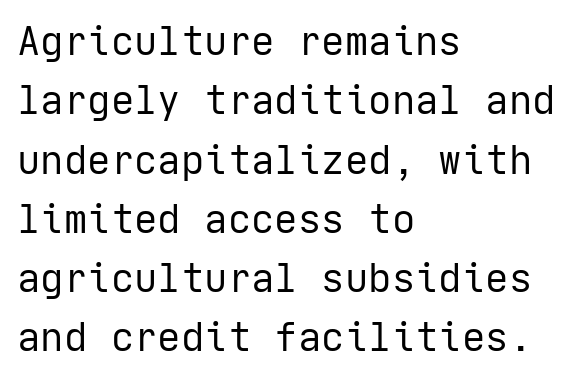
{"serif": "no", "italic": "no", "bold": "no", "weight": "regular", "width": "normal", "stroke_contrast": "low", "x_height": "medium", "underline": "no", "align": "left", "line_spacing": "normal", "line_spacing_ratio": 1.52, "letter_spacing": "normal", "letter_spacing_em": 0.0, "glyph_px": 39}
